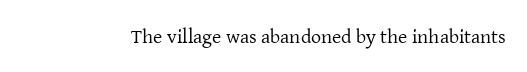
{"italic": "no", "bold": "no", "underline": "no", "letter_spacing": "normal", "letter_spacing_em": 0.0, "glyph_px": 20}
